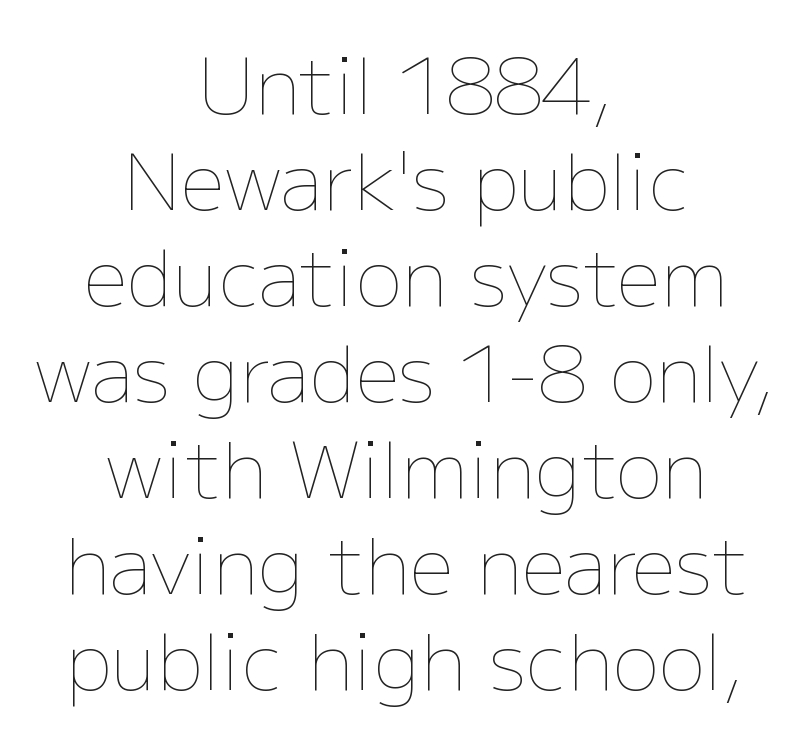
Q: Is the text bold? A: No.
Q: Is the text italic (slanted)? A: No, it is upright.
Q: Is the text underlined? A: No.
Q: How is the paragraph aligned? A: Centered.
Q: Is the spacing between letters normal or unusually wide? A: Normal.
Q: Width (condensed, normal, or wide)? A: Normal.
Q: Stroke contrast? A: Low.
Q: x-height? A: Medium.
Q: Monospaced? A: No.
